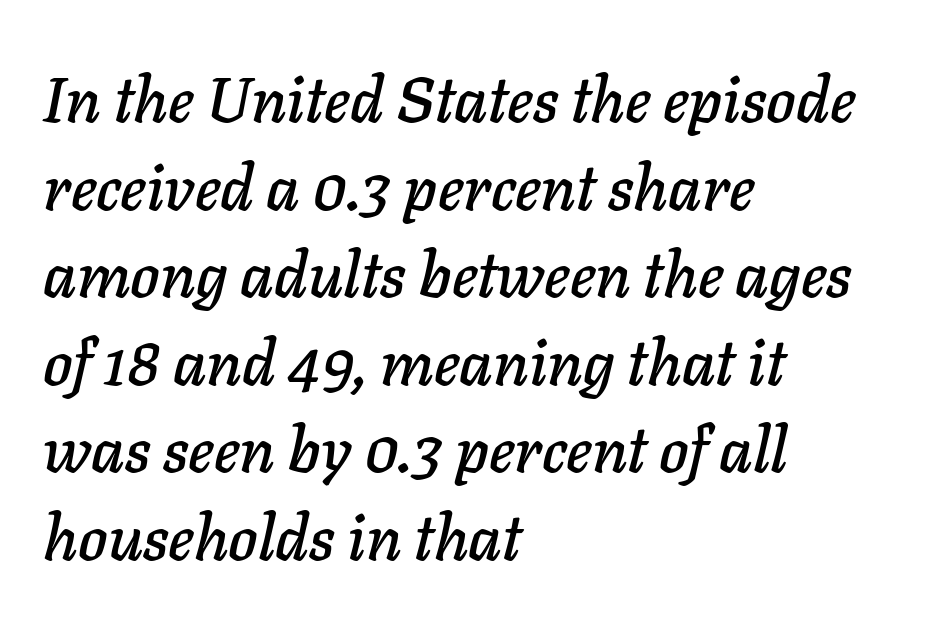
Q: Is the text italic (slanted)? A: Yes, it leans right by about 11 degrees.
Q: Is the text underlined? A: No.
Q: How is the paragraph aligned? A: Left-aligned.
Q: Is the spacing between letters normal or unusually wide? A: Normal.
Q: Is the spacing between lines tight, normal or loose? A: Normal.
Q: Width (condensed, normal, or wide)? A: Normal.
Q: Stroke contrast? A: Low.
Q: x-height? A: Medium.
Q: Monospaced? A: No.
